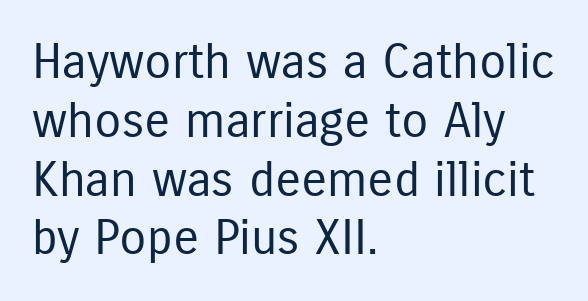
The strip under each line holds only bare page. The letterforms sit at book weight or below. The letters carry no serifs — their stems end cleanly without finishing strokes. Varying glyph widths throughout — classic text-font behaviour. This is the regular roman posture of the typeface. Glyph-to-glyph distance matches everyday printed text.
